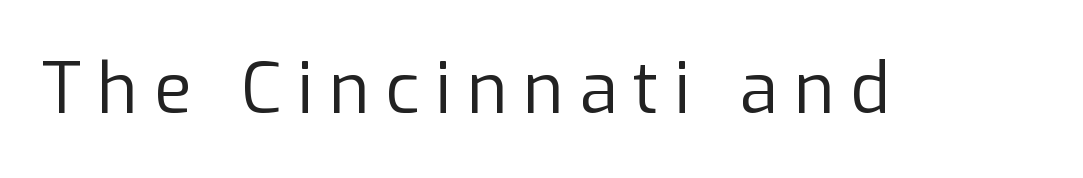
When letters stand straight like this, we call the style roman or upright. The type is letterspaced generously, with wide tracking. Character widths vary here, with narrow letters taking less room than wide ones. Is this a heavy cut? Hardly; it is regular or lighter. This rendering employs a face without finishing strokes, i.e., a sans-serif.
